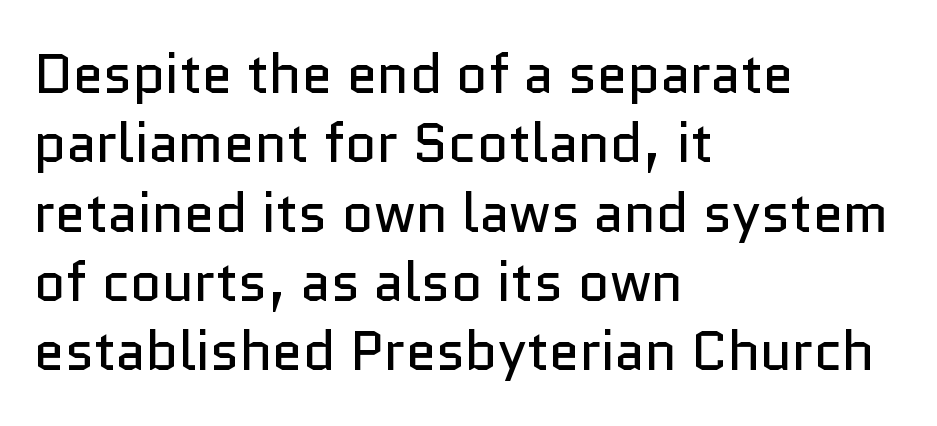
{"serif": "no", "italic": "no", "bold": "no", "weight": "regular", "width": "normal", "stroke_contrast": "low", "x_height": "medium", "monospaced": "no", "underline": "no", "align": "left", "line_spacing": "normal", "line_spacing_ratio": 1.26, "letter_spacing": "normal", "letter_spacing_em": 0.0, "glyph_px": 55}
